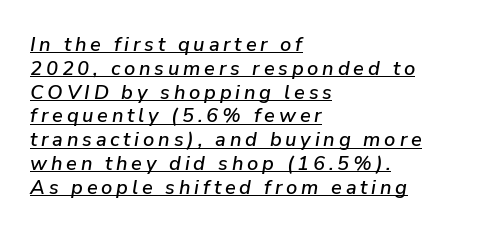
{"italic": "yes", "lean": "right", "slant_degrees": 9, "underline": "yes", "align": "left", "line_spacing_ratio": 1.19, "glyph_px": 20}
